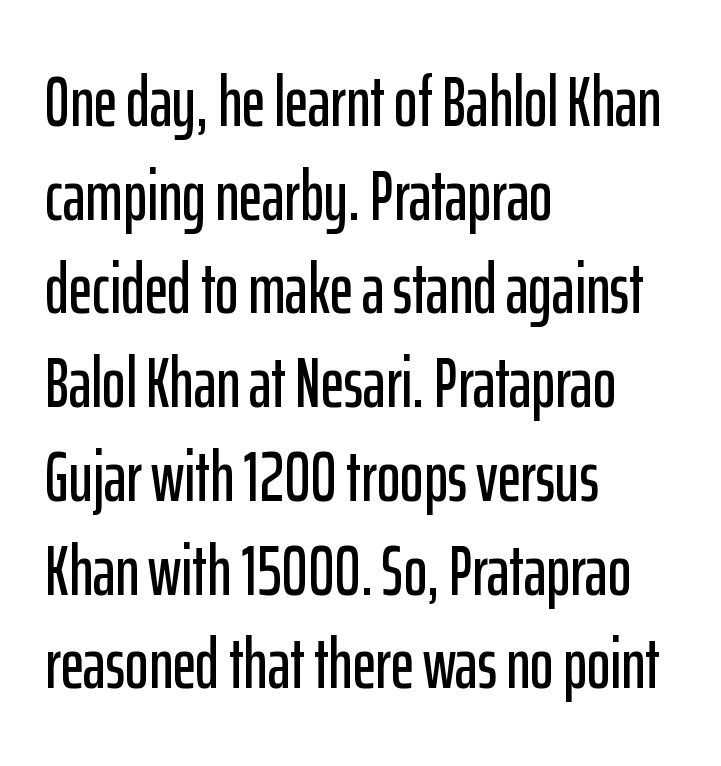
The image shows 71 px condensed sans-serif type, upright; set left-aligned, normal line spacing (1.32x), normal letter spacing, not underlined; low stroke contrast and a medium x-height.
